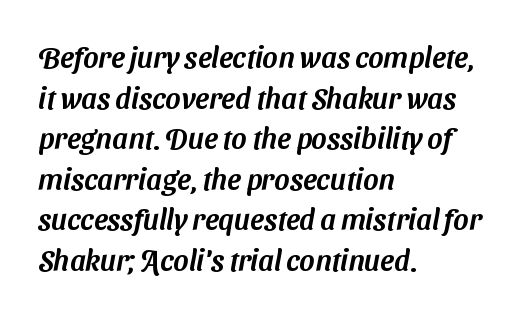
{"serif": "no", "width": "normal", "stroke_contrast": "medium", "x_height": "medium", "monospaced": "no", "underline": "no", "align": "left", "line_spacing": "normal", "line_spacing_ratio": 1.4, "letter_spacing": "normal", "letter_spacing_em": 0.0, "glyph_px": 29}
